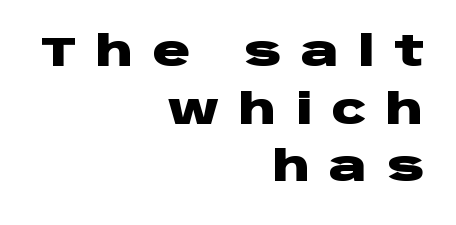
The image shows 42 px heavy, wide sans-serif type, upright; set right-aligned, normal line spacing (1.37x), unusually wide letter spacing (+0.46 em), not underlined; low stroke contrast and a large x-height.
